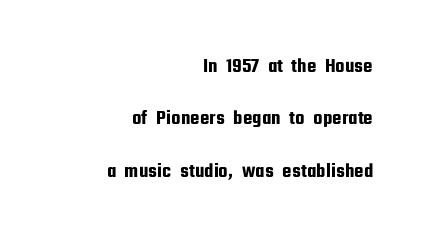
{"italic": "no", "underline": "no", "align": "right", "line_spacing": "loose", "line_spacing_ratio": 2.49, "letter_spacing": "normal", "letter_spacing_em": 0.0, "glyph_px": 21}
